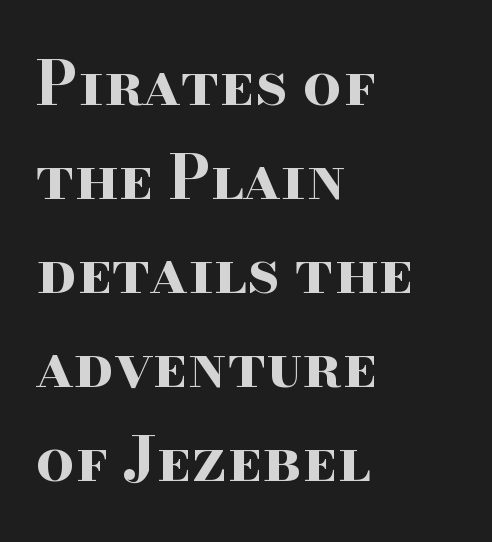
The lettering stays uniformly vertical, giving the passage a roman look. This sample uses plain, unmodified letter spacing. On the weight axis this lands at bold, roughly 700. Type style note: has serifs. The rag falls on the right side of this text block.
